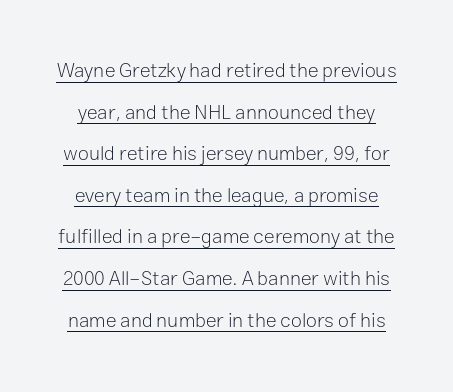
The characters are drawn with everyday or finer stroke widths. A rule runs beneath these lines of type. Observe the ordinary spacing: letters are neighbours, not strangers. Rendered with straight, roman letterforms. Reading down the column, the eye jumps a long way to each next line.
